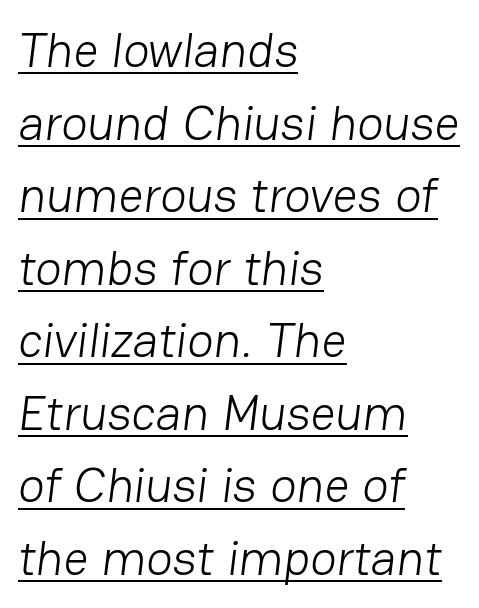
{"serif": "no", "bold": "no", "weight": "light", "width": "normal", "stroke_contrast": "low", "x_height": "medium", "monospaced": "no", "underline": "yes", "align": "left", "line_spacing": "normal", "line_spacing_ratio": 1.48, "letter_spacing": "normal", "letter_spacing_em": 0.0, "glyph_px": 49}
